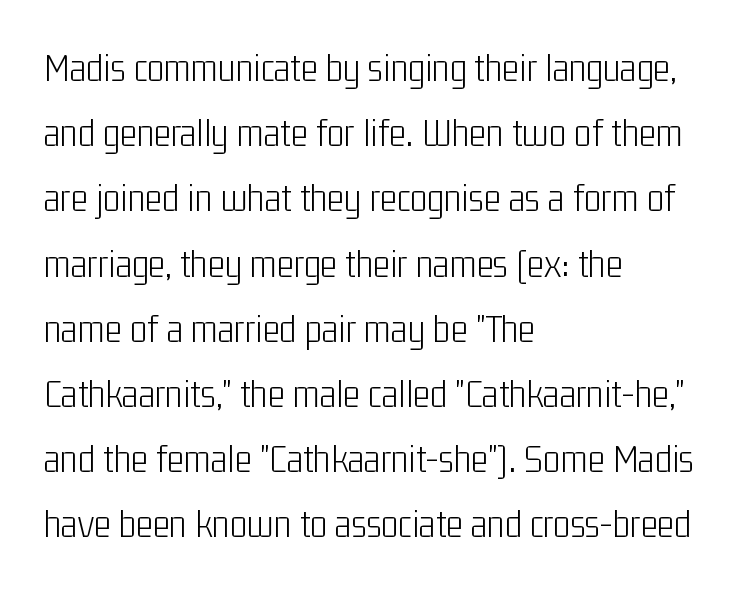
No chunkiness to these letters — they're not bold. Do the characters align in a grid? No, the font is proportional. A student would call this left alignment; a typographer would say flush left, rag right. Unlike italic type, these characters show no tilt at all. Letterform terminals end flat and unadorned throughout the passage.
